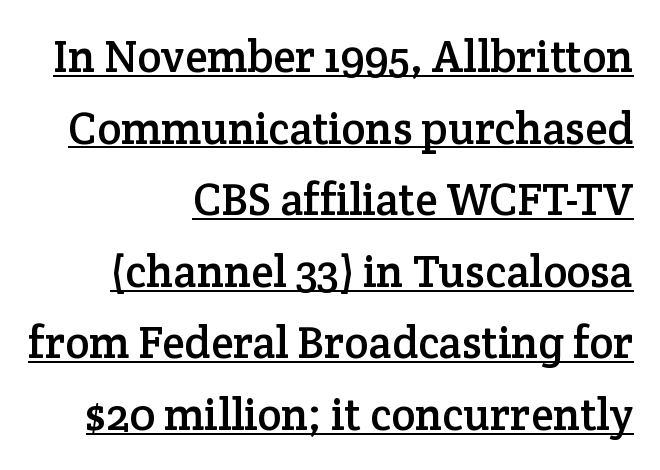
Q: Is the text italic (slanted)? A: No, it is upright.
Q: Is the typeface a serif or a sans-serif typeface? A: Serif.
Q: Is the text underlined? A: Yes.
Q: How is the paragraph aligned? A: Right-aligned.
Q: Is the spacing between letters normal or unusually wide? A: Normal.
Q: Is the spacing between lines tight, normal or loose? A: Normal.
Q: Width (condensed, normal, or wide)? A: Normal.
Q: Stroke contrast? A: Low.
Q: x-height? A: Medium.
Q: Monospaced? A: No.
